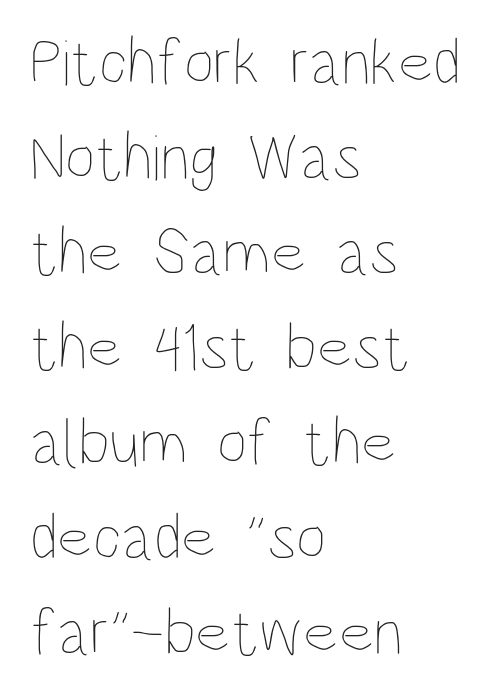
Q: Is the text bold? A: No.
Q: Is the text italic (slanted)? A: No, it is upright.
Q: Is the text underlined? A: No.
Q: How is the paragraph aligned? A: Left-aligned.
Q: Is the spacing between letters normal or unusually wide? A: Normal.
Q: Is the spacing between lines tight, normal or loose? A: Normal.
Q: Width (condensed, normal, or wide)? A: Condensed.
Q: Stroke contrast? A: Low.
Q: x-height? A: Large.
Q: Monospaced? A: No.
